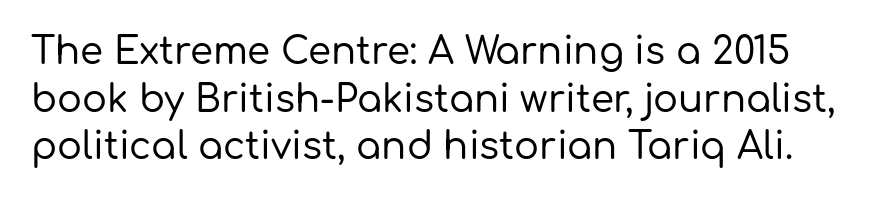
This sample uses plain, unmodified letter spacing. Note the varied advance widths — an 'i' is clearly narrower than an 'm'. One glance says typical: line gaps are just what's usual. Only glyphs here, with clear space below each row. Serif or sans? Sans — the stroke terminals are bare. Characters remain perfectly vertical along every line.
